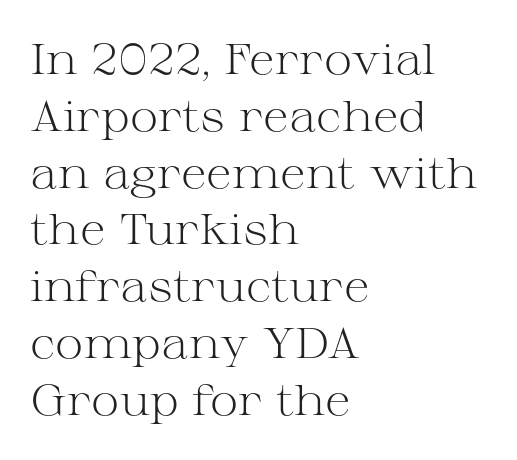
Q: Is the text bold? A: No.
Q: Is the text italic (slanted)? A: No, it is upright.
Q: Is the typeface a serif or a sans-serif typeface? A: Serif.
Q: Is the text underlined? A: No.
Q: How is the paragraph aligned? A: Left-aligned.
Q: Is the spacing between letters normal or unusually wide? A: Normal.
Q: Is the spacing between lines tight, normal or loose? A: Normal.
Q: Width (condensed, normal, or wide)? A: Wide.
Q: Stroke contrast? A: Medium.
Q: x-height? A: Medium.
Q: Monospaced? A: No.
